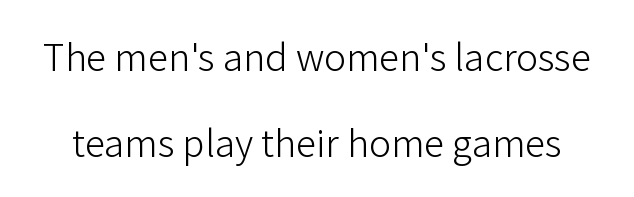
Q: Is the text bold? A: No.
Q: Is the text italic (slanted)? A: No, it is upright.
Q: Is the typeface a serif or a sans-serif typeface? A: Sans-serif.
Q: Is the text underlined? A: No.
Q: Is the spacing between letters normal or unusually wide? A: Normal.
Q: Is the spacing between lines tight, normal or loose? A: Loose.
Q: Width (condensed, normal, or wide)? A: Normal.
Q: Stroke contrast? A: Low.
Q: x-height? A: Medium.
Q: Monospaced? A: No.
